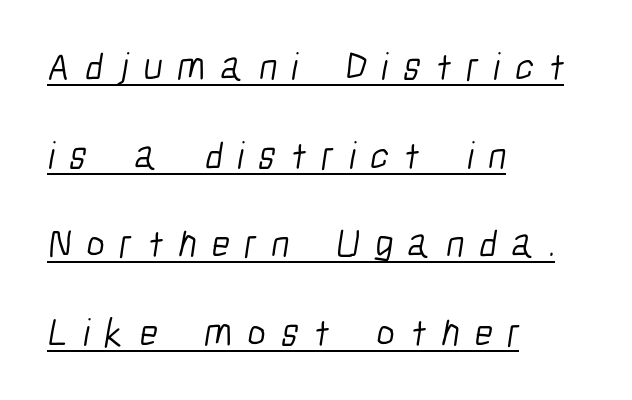
The strokes are not fattened; the text isn't bold. The passage shown is underscored from start to finish. Airy leading. A typesetter would call this heavily tracked-out type. The typesetter chose a ragged-right arrangement here. Nothing sits at the stroke ends, so this counts as sans-serif.
